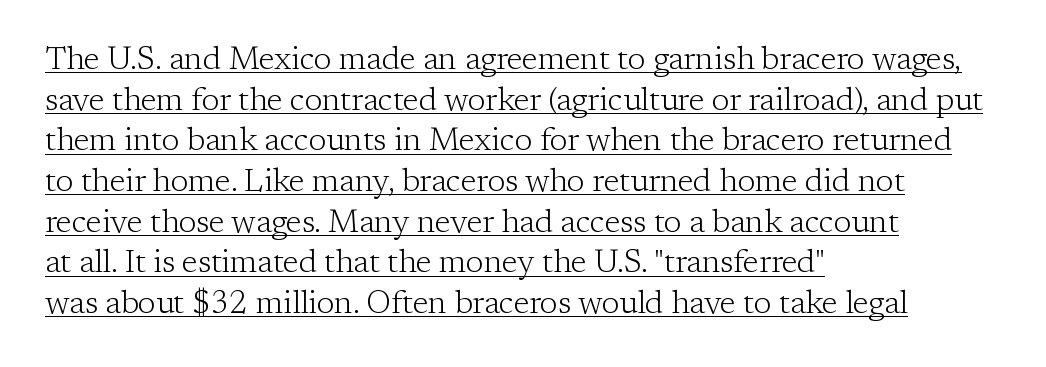
The image shows 32 px light serif type, upright; set left-aligned, normal line spacing (1.27x), normal letter spacing, underlined; low stroke contrast and a medium x-height.
